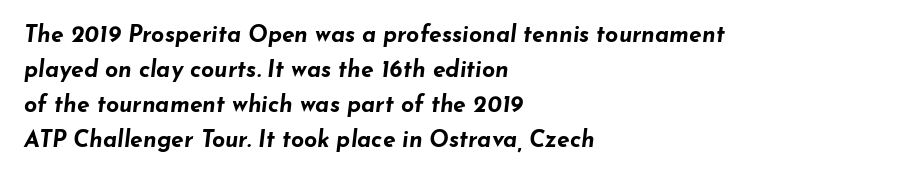
The image shows 23 px bold type, italic (leaning right); set left-aligned, normal line spacing (1.52x), normal letter spacing, not underlined.
